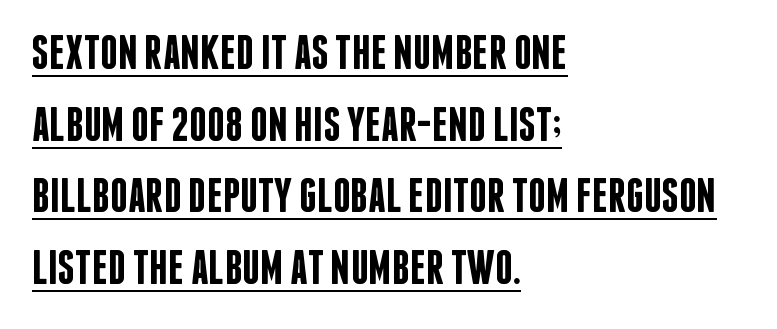
Font category for this specimen: sans-serif. Italic: no, the glyphs are upright roman. The specimen includes a rule beneath the text block's lines. Does extra space separate the letters? No, they use regular spacing.
